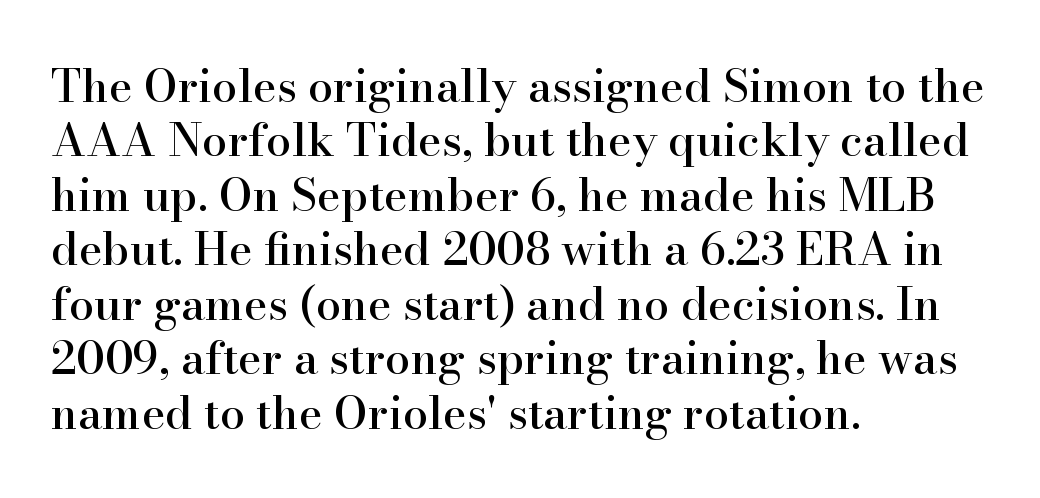
The image shows 45 px serif type, upright; set left-aligned, line spacing 1.21x, normal letter spacing, not underlined; high stroke contrast and a small x-height.
